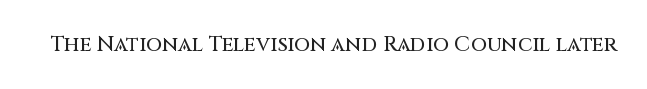
Q: Is the text italic (slanted)? A: No, it is upright.
Q: Is the text underlined? A: No.
Q: Is the spacing between letters normal or unusually wide? A: Normal.
